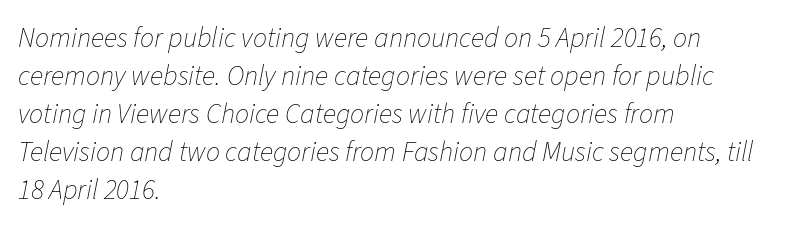
Q: Is the text bold? A: No.
Q: Is the text italic (slanted)? A: Yes, it leans right by about 11 degrees.
Q: Is the text underlined? A: No.
Q: How is the paragraph aligned? A: Left-aligned.
Q: Is the spacing between letters normal or unusually wide? A: Normal.
Q: Is the spacing between lines tight, normal or loose? A: Normal.
Q: Width (condensed, normal, or wide)? A: Normal.
Q: Stroke contrast? A: Low.
Q: x-height? A: Medium.
Q: Monospaced? A: No.
